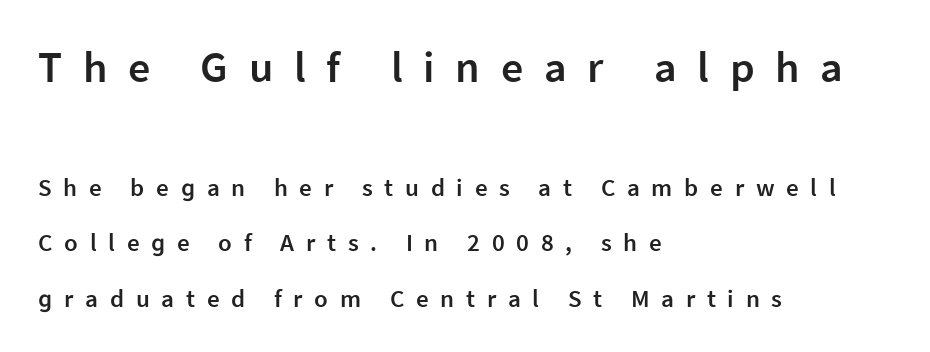
Classification — sans serif. Loosely led — the rows are spread out. The passage is arranged the way most books set body copy — flush left. Note: larger setting up top, smaller setting below. Nope, not italic — everything's standing straight.
